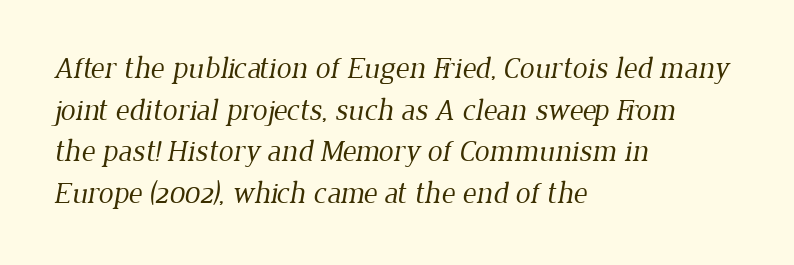
{"serif": "yes", "bold": "no", "weight": "regular", "width": "normal", "stroke_contrast": "low", "x_height": "medium", "monospaced": "no", "underline": "no", "align": "left", "line_spacing": "normal", "line_spacing_ratio": 1.39, "letter_spacing": "normal", "letter_spacing_em": 0.0, "glyph_px": 30}
